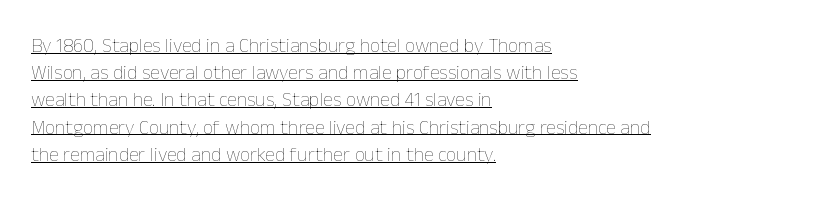
The image shows 20 px text type, upright; set left-aligned, normal line spacing (1.36x), normal letter spacing, underlined.
